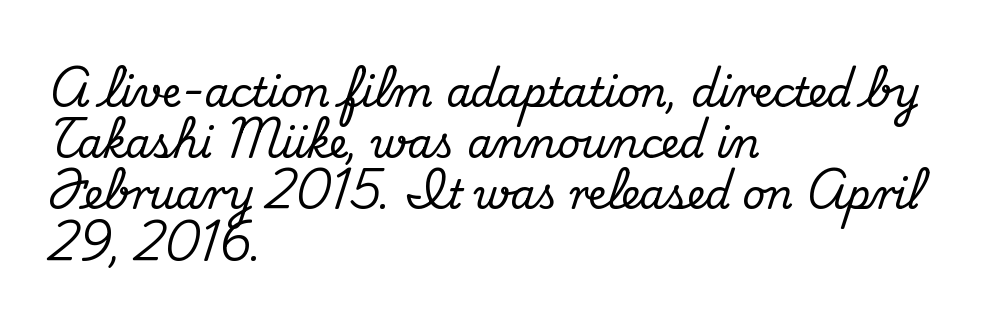
{"serif": "yes", "width": "normal", "stroke_contrast": "medium", "x_height": "small", "monospaced": "no", "underline": "no", "align": "left", "line_spacing": "normal", "line_spacing_ratio": 1.28, "letter_spacing": "normal", "letter_spacing_em": 0.0, "glyph_px": 40}
